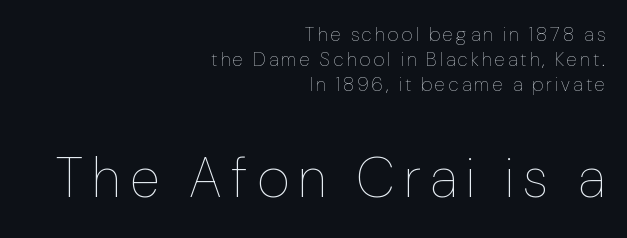
{"italic": "no", "bold": "no", "weight": "thin", "width": "condensed", "stroke_contrast": "low", "x_height": "medium", "monospaced": "no", "underline": "no", "align": "right", "line_spacing": "normal", "line_spacing_ratio": 1.31, "larger_block": "second", "size_ratio": 2.95, "glyph_px": 56}
